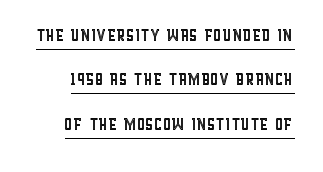
{"italic": "no", "underline": "yes", "line_spacing": "loose", "line_spacing_ratio": 2.02, "letter_spacing": "normal", "letter_spacing_em": 0.0, "glyph_px": 22}
